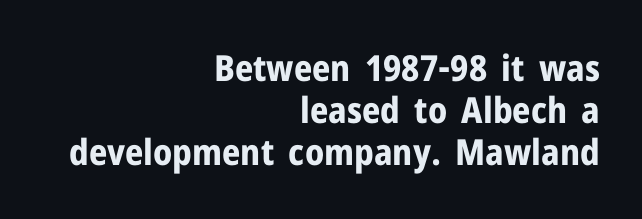
Q: Is the text bold? A: Yes.
Q: Is the text italic (slanted)? A: No, it is upright.
Q: Is the typeface a serif or a sans-serif typeface? A: Sans-serif.
Q: Is the text underlined? A: No.
Q: How is the paragraph aligned? A: Right-aligned.
Q: Is the spacing between letters normal or unusually wide? A: Normal.
Q: Width (condensed, normal, or wide)? A: Normal.
Q: Stroke contrast? A: Low.
Q: x-height? A: Medium.
Q: Monospaced? A: No.
